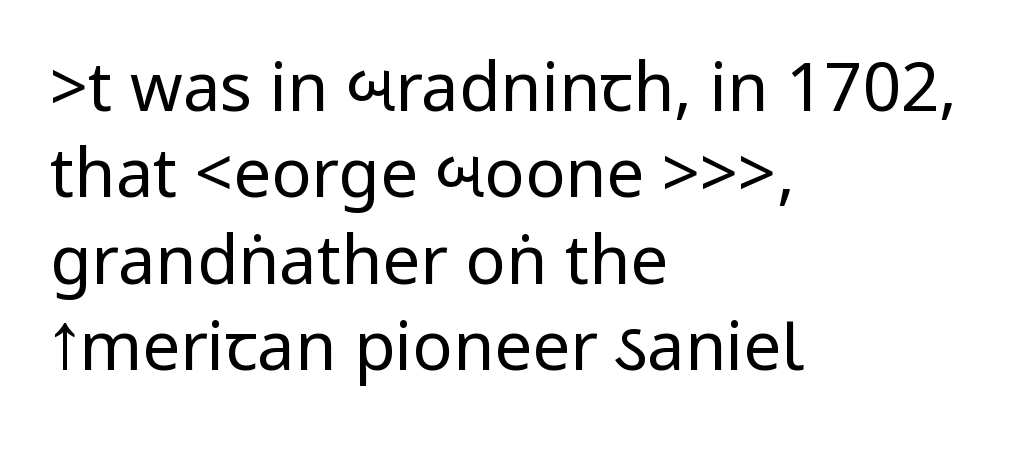
The image shows 67 px regular-weight, condensed sans-serif type, upright; set left-aligned, normal line spacing (1.29x), normal letter spacing, not underlined; low stroke contrast.
